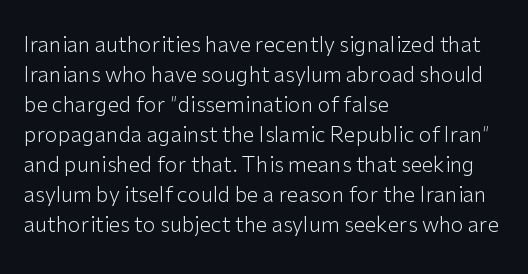
The image shows 21 px text type, upright; set left-aligned, normal line spacing (1.43x), normal letter spacing, not underlined.
